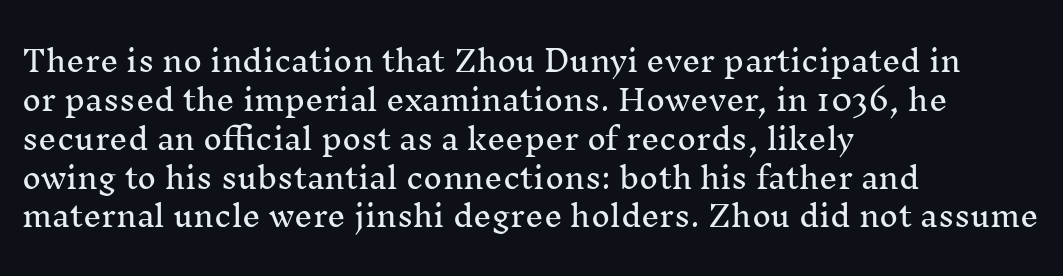
The paragraph shown leans on its left margin. Here the designer chose a conventional face with non-uniform glyph widths. Descenders are the only things crossing below the line. Look at the tracking — it's just the regular setting, nothing added.
